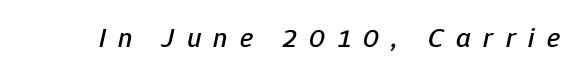
Q: Is the text italic (slanted)? A: Yes, it leans right by about 12 degrees.
Q: Is the text underlined? A: No.
Q: Is the spacing between letters normal or unusually wide? A: Unusually wide.
Q: Width (condensed, normal, or wide)? A: Normal.
Q: Stroke contrast? A: Low.
Q: x-height? A: Medium.
Q: Monospaced? A: No.
